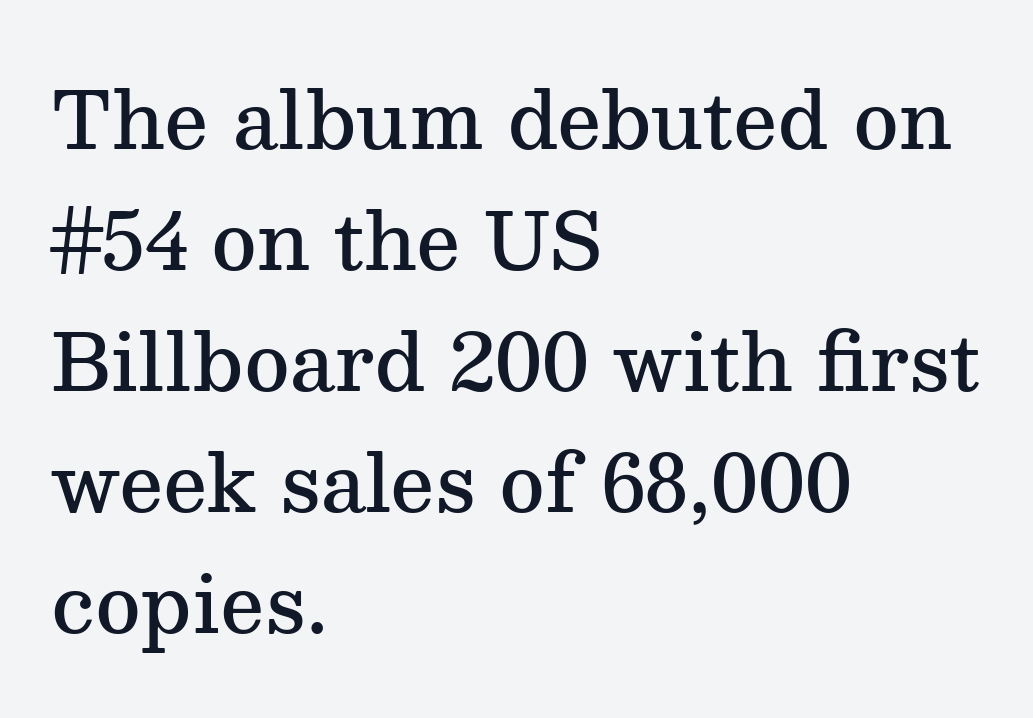
The space between consecutive lines is moderate. This is moderately heavy type, rendered in semibold. The lines in this sample share a left origin and differ only in where they stop. Character widths vary here, with narrow letters taking less room than wide ones. This sample uses an upright cut, with every glyph sitting square on the baseline.
